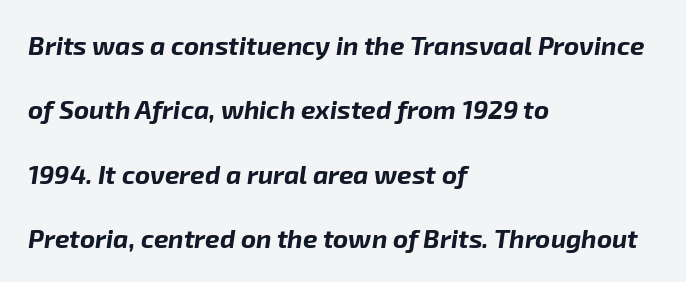
Q: Is the text bold? A: Yes.
Q: Is the text italic (slanted)? A: Yes, it leans right by about 8 degrees.
Q: Is the text underlined? A: No.
Q: How is the paragraph aligned? A: Left-aligned.
Q: Is the spacing between letters normal or unusually wide? A: Normal.
Q: Is the spacing between lines tight, normal or loose? A: Loose.
